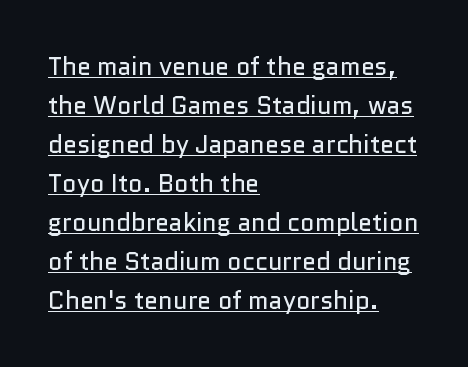
Letters have the restrained weight of plain body copy at most. In designer terms, the underline attribute is active on this setting. Compared with typical paragraphs, the rows here are spaced about the same. The typography opts for an upright posture over an oblique one.
